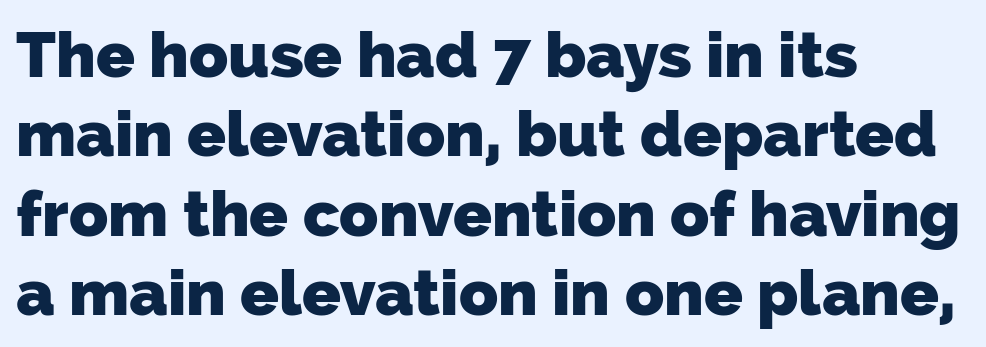
This rendering uses left alignment, leaving the right contour irregular. As a designer I'd log this as weight 700, bold. Glance below the letters and you will spot only blank space. The characters display no serif detailing; their extremities are plain. The line texture is even and compact thanks to regular tracking.
